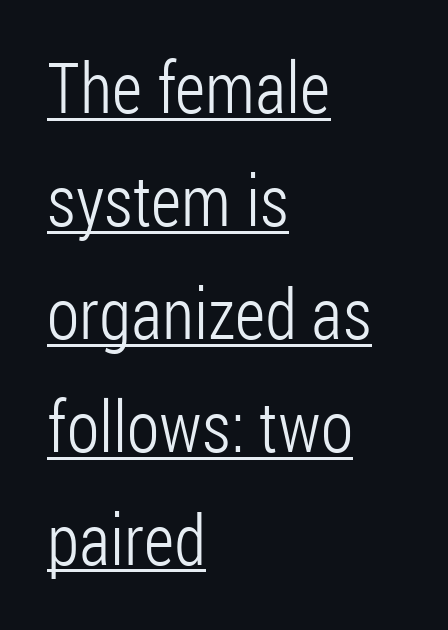
The image shows 71 px light, condensed sans-serif type, upright; set left-aligned, normal line spacing (1.59x), normal letter spacing, underlined; low stroke contrast and a medium x-height.
